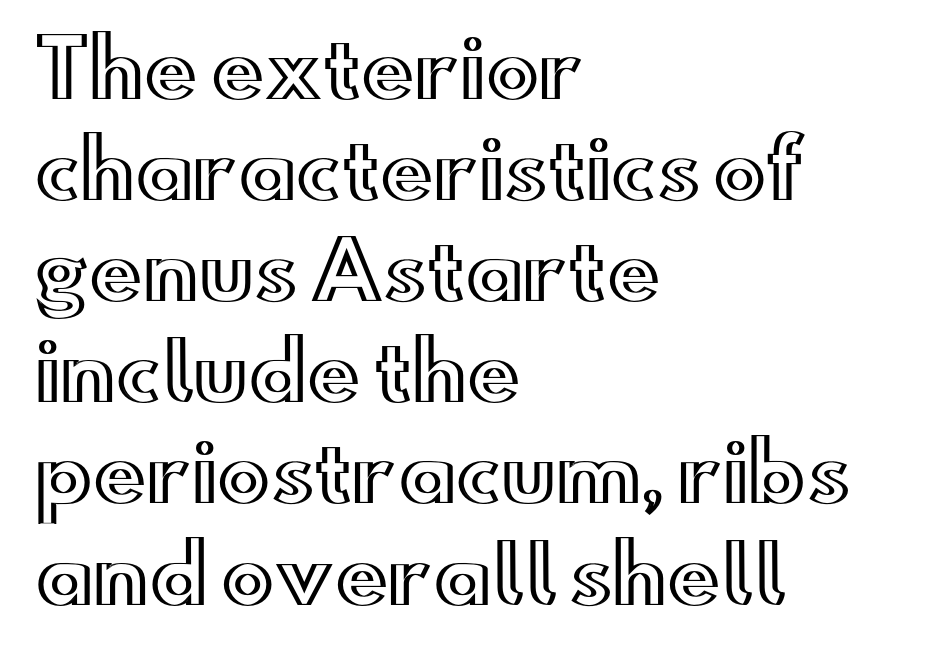
{"italic": "no", "width": "wide", "x_height": "small", "monospaced": "no", "underline": "no", "align": "left", "line_spacing": "normal", "line_spacing_ratio": 1.28, "letter_spacing": "normal", "letter_spacing_em": 0.0, "glyph_px": 79}
